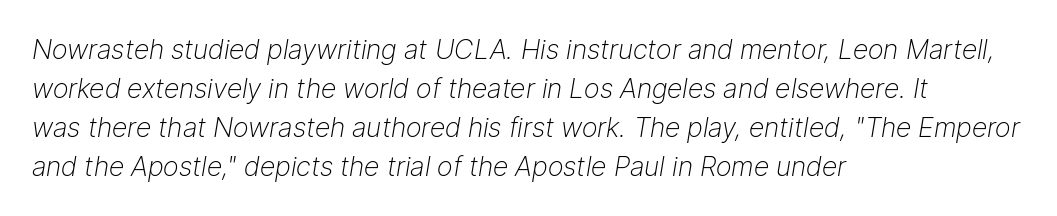
{"italic": "yes", "lean": "right", "slant_degrees": 9, "bold": "no", "underline": "no", "align": "left", "line_spacing": "normal", "line_spacing_ratio": 1.45, "letter_spacing": "normal", "letter_spacing_em": 0.0, "glyph_px": 27}
